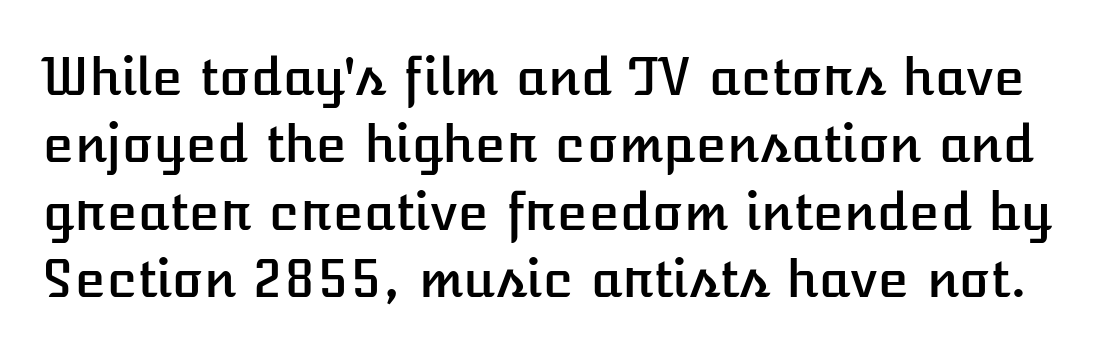
Q: Is the text italic (slanted)? A: No, it is upright.
Q: Is the text underlined? A: No.
Q: Is the spacing between letters normal or unusually wide? A: Normal.
Q: Is the spacing between lines tight, normal or loose? A: Normal.
Q: Width (condensed, normal, or wide)? A: Normal.
Q: Stroke contrast? A: Low.
Q: x-height? A: Medium.
Q: Monospaced? A: No.
